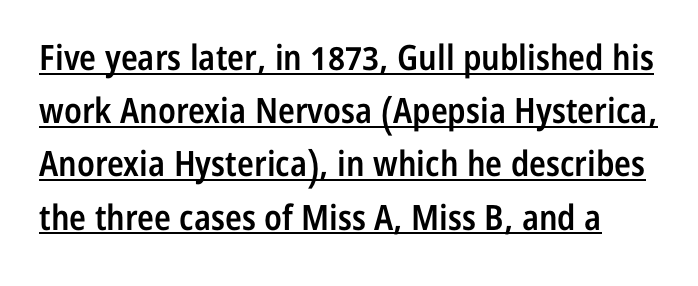
Q: Is the text bold? A: Semi-bold.
Q: Is the text italic (slanted)? A: No, it is upright.
Q: Is the typeface a serif or a sans-serif typeface? A: Sans-serif.
Q: Is the text underlined? A: Yes.
Q: Is the spacing between letters normal or unusually wide? A: Normal.
Q: Is the spacing between lines tight, normal or loose? A: Normal.
Q: Width (condensed, normal, or wide)? A: Condensed.
Q: Stroke contrast? A: Low.
Q: x-height? A: Medium.
Q: Monospaced? A: No.
